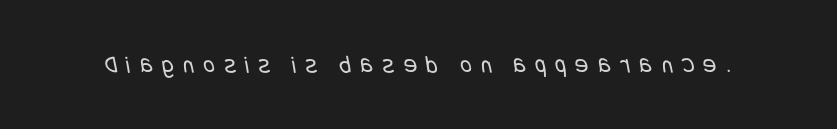
Any mark beneath the type? The region is blank. Spacing between characters has been opened up far beyond the box default. Ink coverage per letter is moderate at most.
